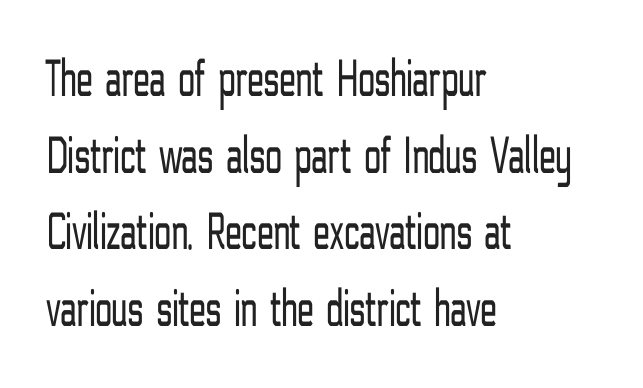
Q: Is the text bold? A: No.
Q: Is the text italic (slanted)? A: No, it is upright.
Q: Is the typeface a serif or a sans-serif typeface? A: Sans-serif.
Q: Is the text underlined? A: No.
Q: How is the paragraph aligned? A: Left-aligned.
Q: Is the spacing between letters normal or unusually wide? A: Normal.
Q: Is the spacing between lines tight, normal or loose? A: Normal.
Q: Width (condensed, normal, or wide)? A: Condensed.
Q: Stroke contrast? A: Low.
Q: x-height? A: Medium.
Q: Monospaced? A: No.
